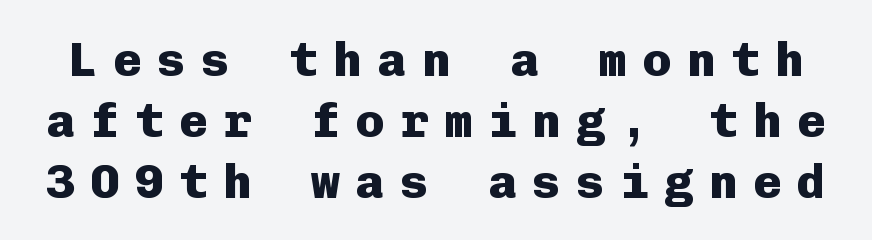
The image shows 48 px heavy sans-serif type, upright, monospaced; set normal line spacing (1.27x), unusually wide letter spacing (+0.32 em), not underlined; low stroke contrast and a medium x-height.
